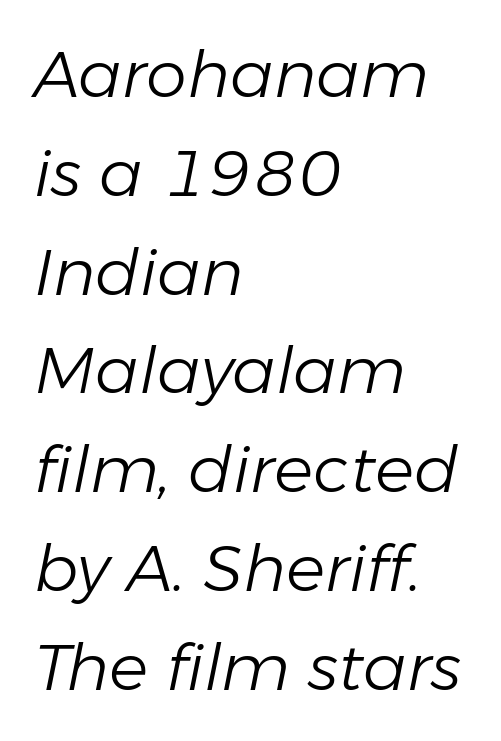
The letterforms sit at book weight or below. The face used here is proportionally spaced, like ordinary book or web type. Compared with typical body copy, the letter spacing here is the same. The glyphs look as if they've been sheared to an angle.
